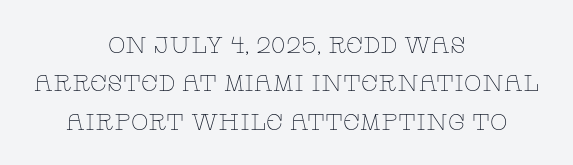
Q: Is the text bold? A: No.
Q: Is the text italic (slanted)? A: No, it is upright.
Q: Is the text underlined? A: No.
Q: How is the paragraph aligned? A: Centered.
Q: Is the spacing between letters normal or unusually wide? A: Normal.
Q: Is the spacing between lines tight, normal or loose? A: Normal.
